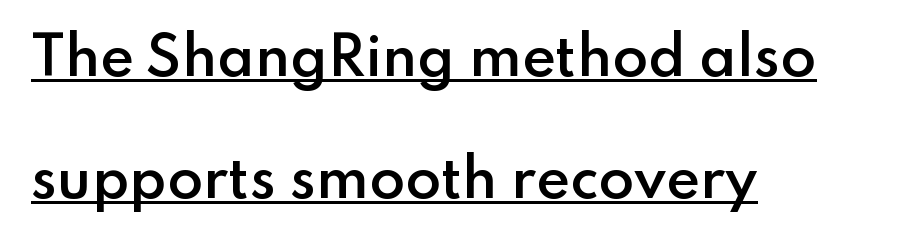
The image shows 52 px semibold sans-serif type, upright; set left-aligned, loose line spacing (2.35x), normal letter spacing, underlined; low stroke contrast and a small x-height.
